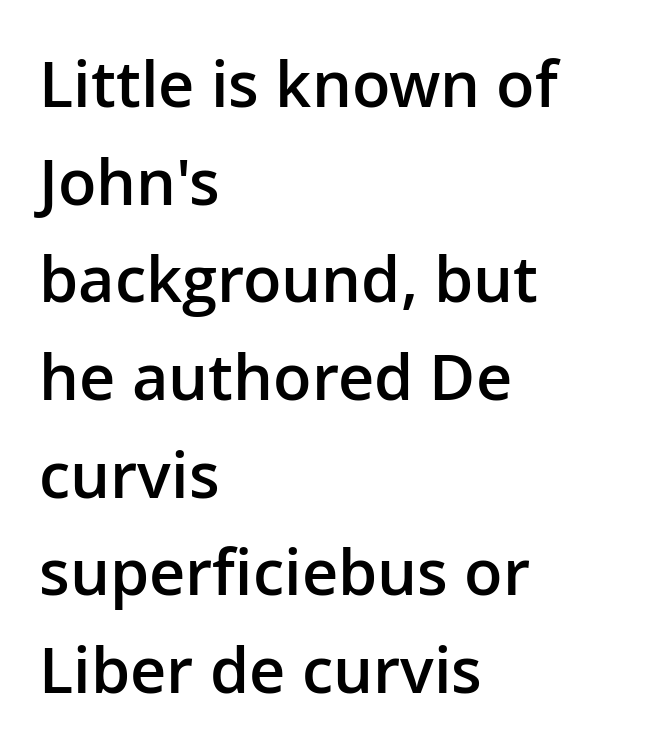
{"serif": "no", "italic": "no", "bold": "semi", "weight": "semibold", "width": "normal", "stroke_contrast": "low", "x_height": "medium", "monospaced": "no", "underline": "no", "align": "left", "line_spacing": "normal", "line_spacing_ratio": 1.55, "letter_spacing": "normal", "letter_spacing_em": 0.0, "glyph_px": 63}
